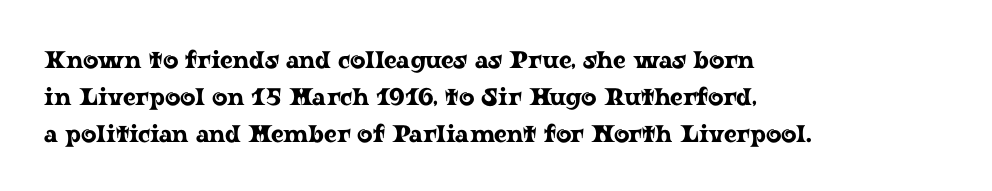
Q: Is the text italic (slanted)? A: No, it is upright.
Q: Is the text underlined? A: No.
Q: How is the paragraph aligned? A: Left-aligned.
Q: Is the spacing between letters normal or unusually wide? A: Normal.
Q: Is the spacing between lines tight, normal or loose? A: Normal.
